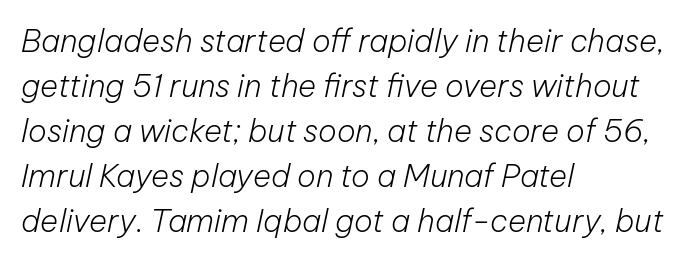
The image shows 31 px light type, italic (leaning right); set left-aligned, normal line spacing (1.45x), normal letter spacing, not underlined; low stroke contrast and a medium x-height.
